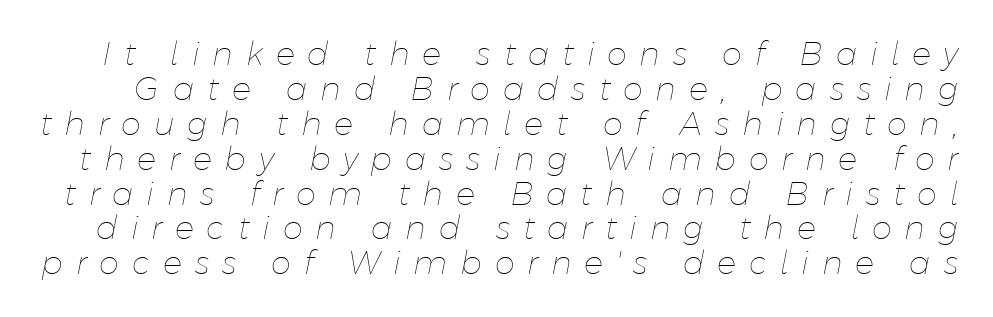
It's the slanting kind of type. The face looks like a standard text weight, possibly lighter. You could not count columns in this text — the font is proportionally spaced. The specimen omits any rule beneath the text block's lines.
